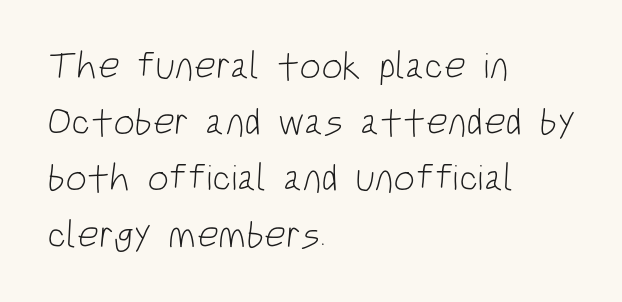
Regarding leading, the lines here are spaced in the standard way. Anything drawn beneath the words? Only blank space. Each letter keeps its own natural width here, so spacing adapts to shape. Leftover space on each line is placed entirely after the last word.
